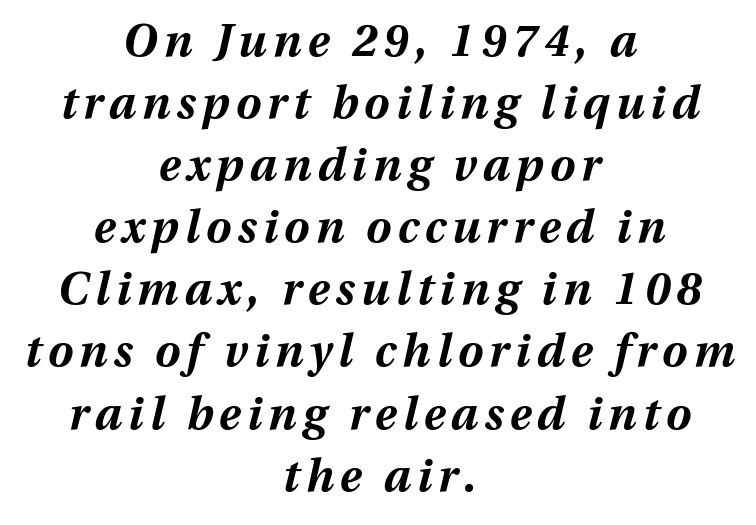
The image shows 45 px bold type, italic (leaning right); set centered, normal line spacing (1.38x), not underlined; medium stroke contrast and a medium x-height.
